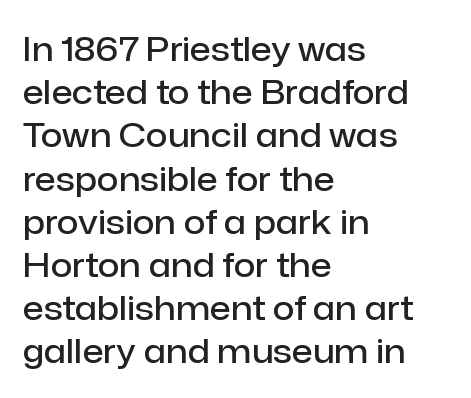
The image shows 34 px semibold sans-serif type, upright; set left-aligned, normal line spacing (1.27x), normal letter spacing, not underlined; low stroke contrast and a medium x-height.
